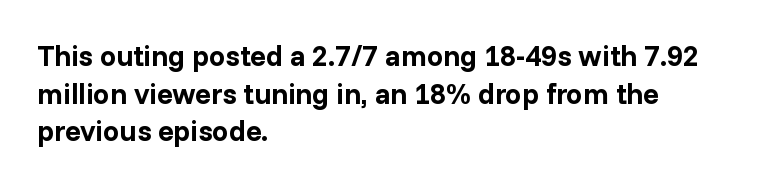
Q: Is the text bold? A: Yes.
Q: Is the text italic (slanted)? A: No, it is upright.
Q: Is the typeface a serif or a sans-serif typeface? A: Sans-serif.
Q: Is the text underlined? A: No.
Q: How is the paragraph aligned? A: Left-aligned.
Q: Is the spacing between letters normal or unusually wide? A: Normal.
Q: Is the spacing between lines tight, normal or loose? A: Normal.
Q: Width (condensed, normal, or wide)? A: Normal.
Q: Stroke contrast? A: Low.
Q: x-height? A: Medium.
Q: Monospaced? A: No.
